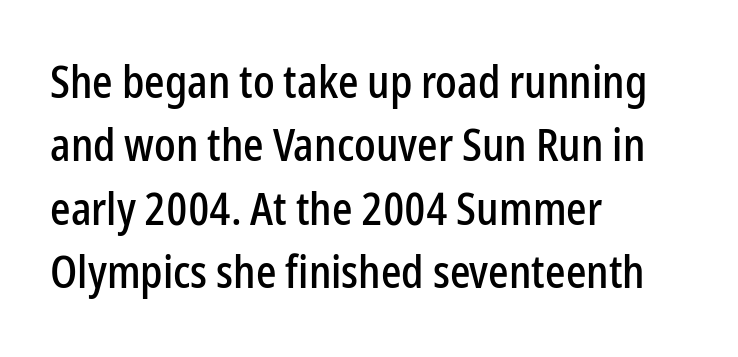
Which margin do the lines hug? The left one — the right edge is uneven. Only glyphs here, with clear space below each row. The font family rendered here belongs to the sans-serif group. Does the lettering tilt? It doesn't — this is upright. Leading matches the norm, producing a regular column.
